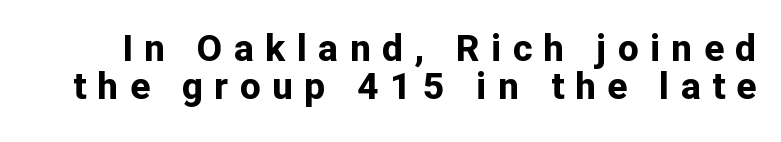
Q: Is the text bold? A: Yes.
Q: Is the text italic (slanted)? A: No, it is upright.
Q: Is the typeface a serif or a sans-serif typeface? A: Sans-serif.
Q: Is the text underlined? A: No.
Q: Is the spacing between letters normal or unusually wide? A: Unusually wide.
Q: Is the spacing between lines tight, normal or loose? A: Tight.
Q: Width (condensed, normal, or wide)? A: Normal.
Q: Stroke contrast? A: Low.
Q: x-height? A: Medium.
Q: Monospaced? A: No.
